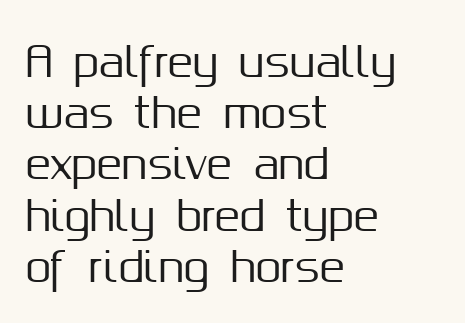
The image shows 42 px sans-serif type, upright; set left-aligned, line spacing 1.22x, normal letter spacing, not underlined; medium stroke contrast and a medium x-height.
